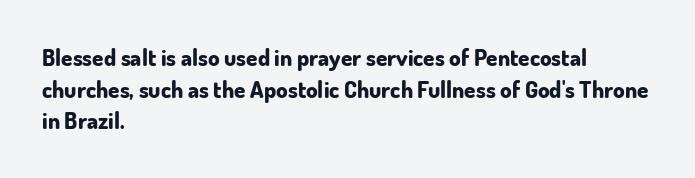
Q: Is the text bold? A: Yes.
Q: Is the text italic (slanted)? A: No, it is upright.
Q: Is the text underlined? A: No.
Q: How is the paragraph aligned? A: Left-aligned.
Q: Is the spacing between letters normal or unusually wide? A: Normal.
Q: Is the spacing between lines tight, normal or loose? A: Normal.
